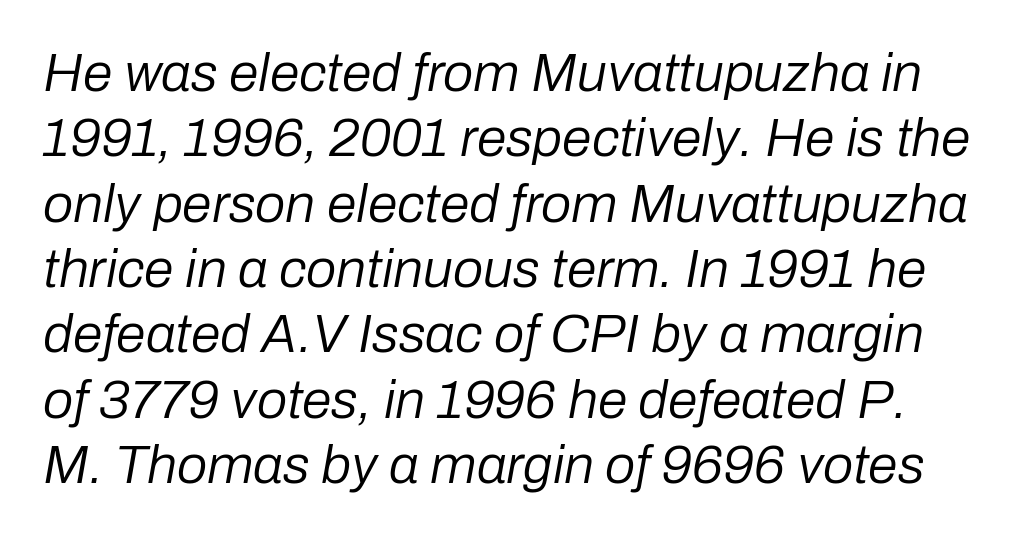
{"italic": "yes", "lean": "right", "slant_degrees": 10, "bold": "no", "weight": "regular", "width": "normal", "stroke_contrast": "low", "x_height": "medium", "monospaced": "no", "underline": "no", "line_spacing_ratio": 1.21, "letter_spacing": "normal", "letter_spacing_em": 0.0, "glyph_px": 54}
